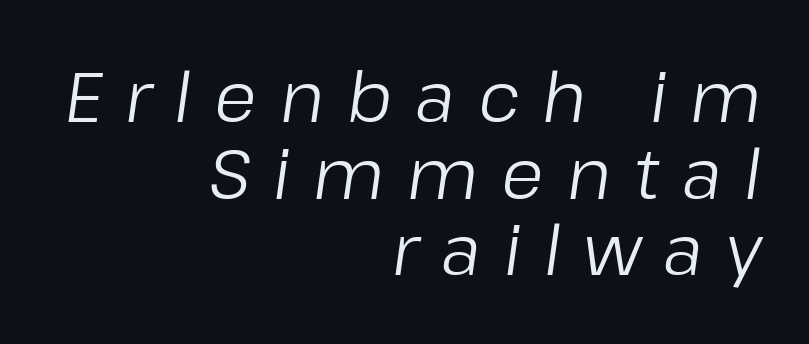
Spacing between characters has been opened up far beyond the box default. Casual observation: everything's shoved over to the right. The characters are drawn with everyday or finer stroke widths. The letters advance in unequal steps, a hallmark of proportional type.
